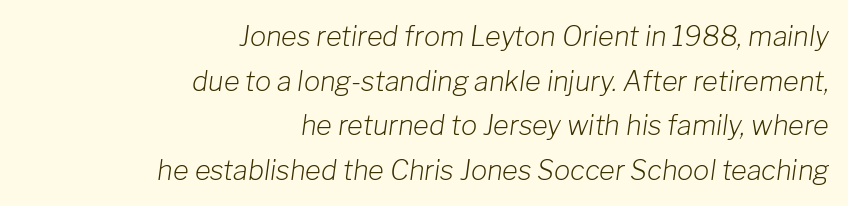
{"italic": "yes", "lean": "right", "slant_degrees": 8, "bold": "no", "underline": "no", "align": "right", "line_spacing": "normal", "line_spacing_ratio": 1.65, "letter_spacing": "normal", "letter_spacing_em": 0.0, "glyph_px": 27}
